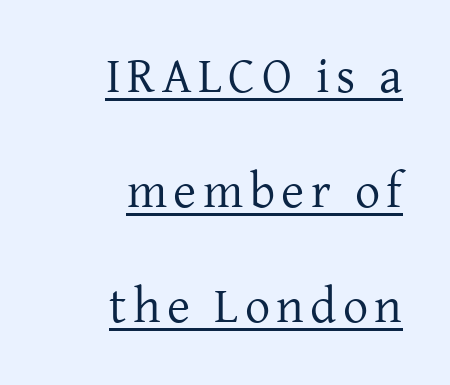
The image shows 50 px regular-weight serif type, upright; set right-aligned, loose line spacing (2.3x), underlined; low stroke contrast and a medium x-height.
